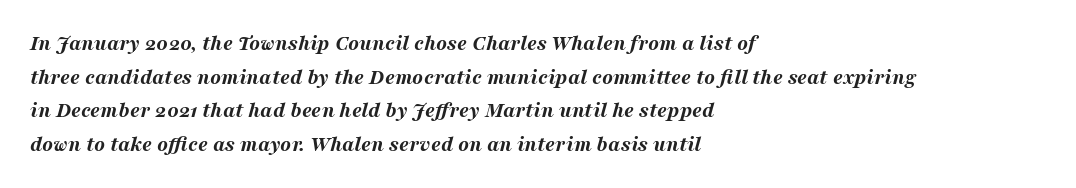
The image shows 22 px bold type, italic (leaning right); set left-aligned, normal line spacing (1.53x), normal letter spacing, not underlined.
